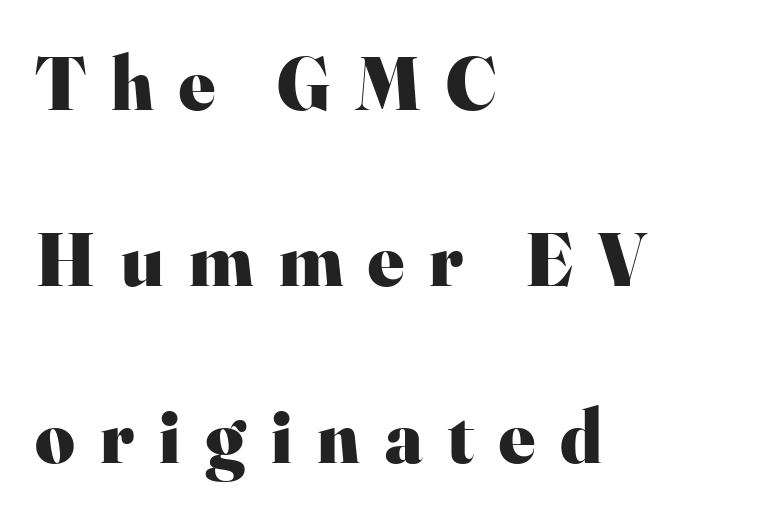
Layout note: lines flush left. Quick note: underline off. The characters display serif detailing at their extremities. Heavy-handed strokes throughout: this text is bold. The specimen reads as upright at a glance.
